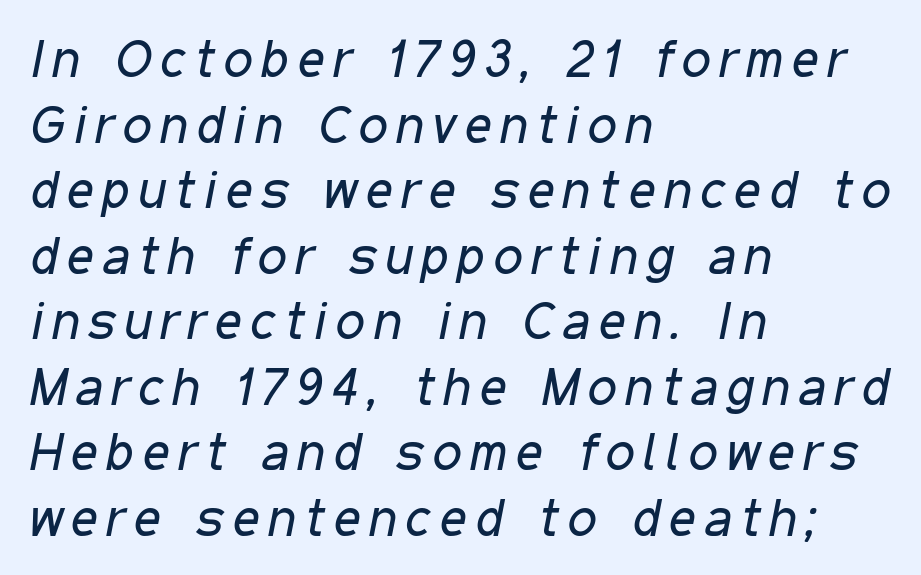
This rendering features lettering with no underline. You could not count columns in this text — the font is proportionally spaced. The leading is moderate, giving the passage an even texture. Each stroke keeps to a modest, everyday thickness or less. Designer's note — italics engaged.
